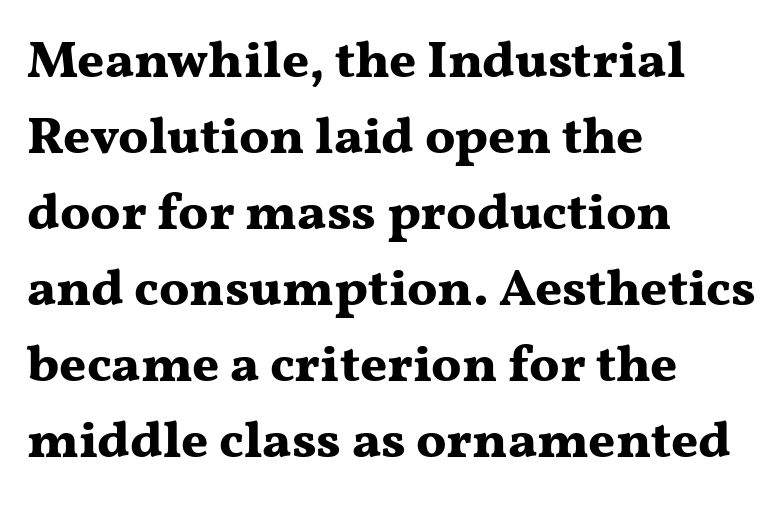
Q: Is the text bold? A: Yes.
Q: Is the text italic (slanted)? A: No, it is upright.
Q: Is the typeface a serif or a sans-serif typeface? A: Serif.
Q: Is the text underlined? A: No.
Q: How is the paragraph aligned? A: Left-aligned.
Q: Is the spacing between letters normal or unusually wide? A: Normal.
Q: Is the spacing between lines tight, normal or loose? A: Normal.
Q: Width (condensed, normal, or wide)? A: Wide.
Q: Stroke contrast? A: Medium.
Q: x-height? A: Medium.
Q: Monospaced? A: No.
